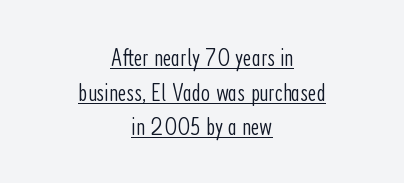
The image shows 26 px text type, upright; set centered, normal line spacing (1.33x), normal letter spacing, underlined.
